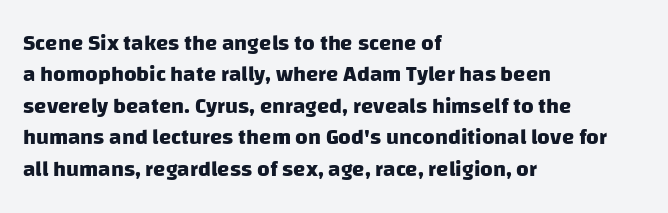
Q: Is the text bold? A: Yes.
Q: Is the text underlined? A: No.
Q: How is the paragraph aligned? A: Left-aligned.
Q: Is the spacing between letters normal or unusually wide? A: Normal.
Q: Is the spacing between lines tight, normal or loose? A: Normal.
